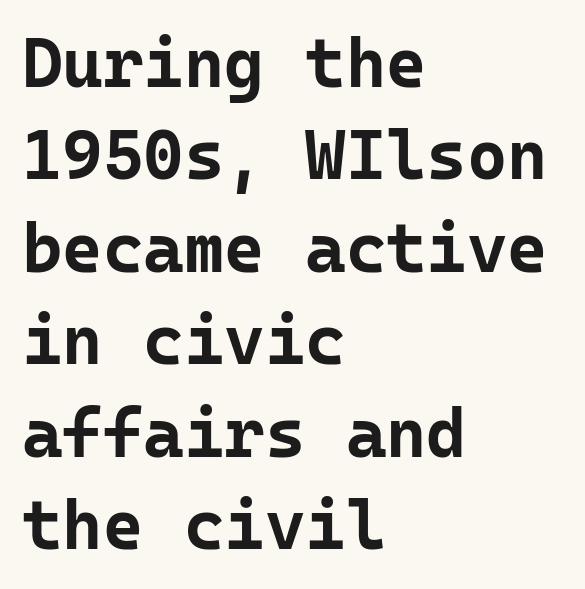
{"serif": "no", "italic": "no", "bold": "yes", "weight": "bold", "width": "normal", "stroke_contrast": "low", "x_height": "medium", "monospaced": "yes", "underline": "no", "align": "left", "line_spacing": "normal", "line_spacing_ratio": 1.34, "letter_spacing": "normal", "letter_spacing_em": 0.0, "glyph_px": 69}
